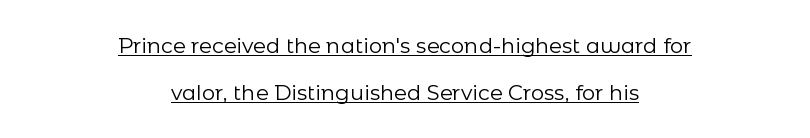
This rendering uses center alignment, leaving both contours irregular but symmetric. The weight tops out at a normal text grade. There is no visible air inserted between adjacent glyphs. What's the leading like? Stretched, with rows far apart. Caption: lettering with a line underneath. Italic? Not at all — the glyphs are vertical.
